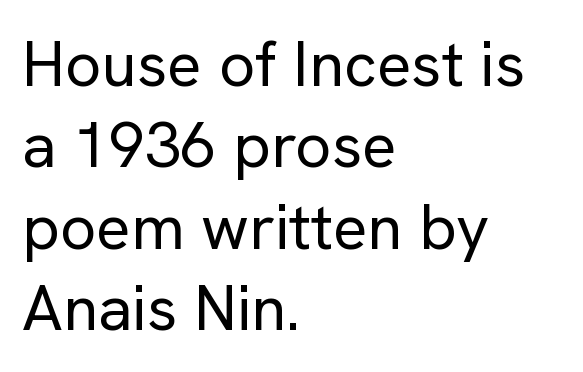
The image shows 64 px regular-weight sans-serif type, upright; set left-aligned, normal line spacing (1.27x), normal letter spacing, not underlined; low stroke contrast and a medium x-height.
